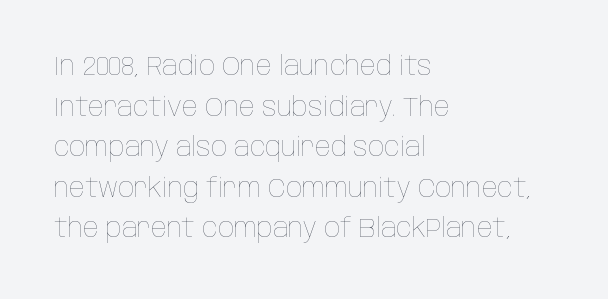
The image shows 26 px text type, upright; set left-aligned, normal line spacing (1.56x), normal letter spacing, not underlined.
